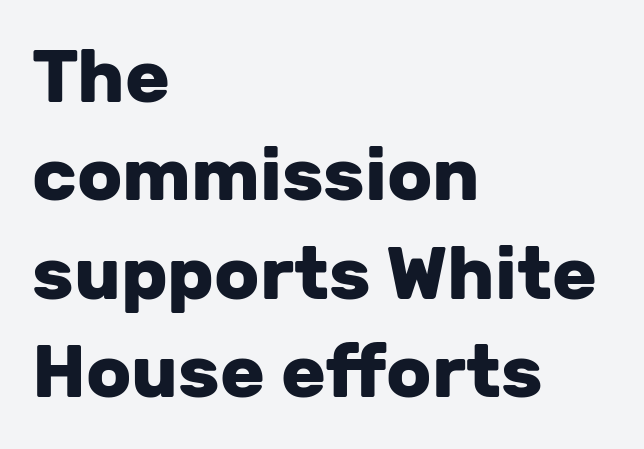
{"serif": "no", "italic": "no", "bold": "yes", "weight": "heavy", "width": "normal", "stroke_contrast": "low", "x_height": "medium", "monospaced": "no", "underline": "no", "align": "left", "line_spacing": "normal", "line_spacing_ratio": 1.33, "letter_spacing": "normal", "letter_spacing_em": 0.0, "glyph_px": 74}
